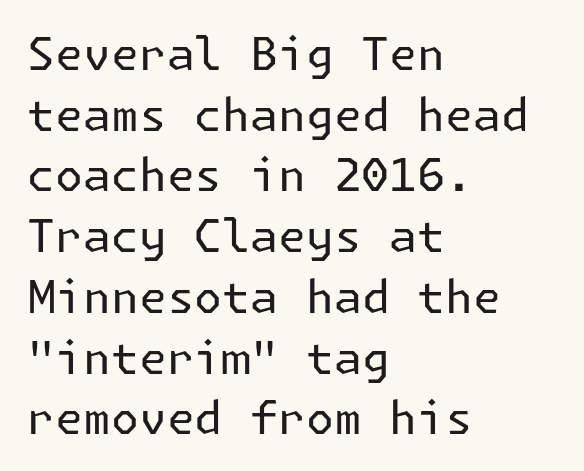
Ordinary non-slanted type is in use. Regular leading. The rendering anchors every line to the left-hand side. These lines are composed in type without serifs. Underlining? Definitely not there.
